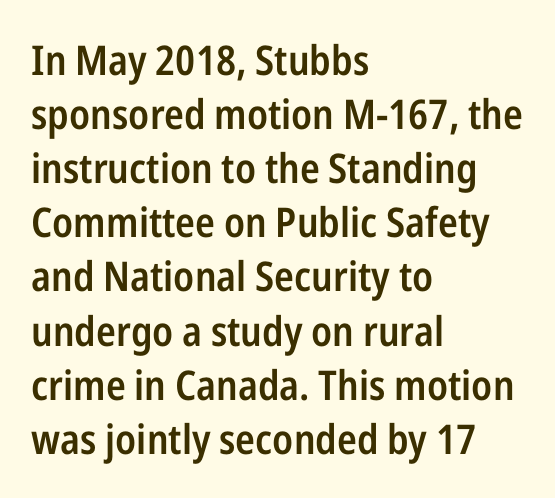
Q: Is the text bold? A: Semi-bold.
Q: Is the text italic (slanted)? A: No, it is upright.
Q: Is the typeface a serif or a sans-serif typeface? A: Sans-serif.
Q: Is the text underlined? A: No.
Q: How is the paragraph aligned? A: Left-aligned.
Q: Is the spacing between letters normal or unusually wide? A: Normal.
Q: Is the spacing between lines tight, normal or loose? A: Normal.
Q: Width (condensed, normal, or wide)? A: Condensed.
Q: Stroke contrast? A: Low.
Q: x-height? A: Medium.
Q: Monospaced? A: No.
